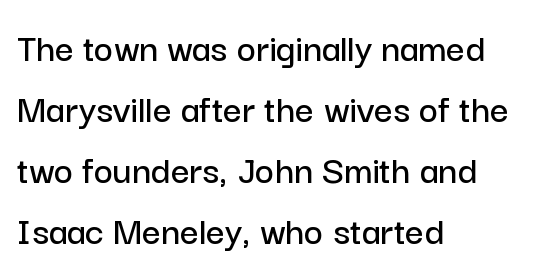
Q: Is the text italic (slanted)? A: No, it is upright.
Q: Is the typeface a serif or a sans-serif typeface? A: Sans-serif.
Q: Is the text underlined? A: No.
Q: How is the paragraph aligned? A: Left-aligned.
Q: Is the spacing between letters normal or unusually wide? A: Normal.
Q: Is the spacing between lines tight, normal or loose? A: Normal.
Q: Width (condensed, normal, or wide)? A: Normal.
Q: Stroke contrast? A: Low.
Q: x-height? A: Medium.
Q: Monospaced? A: No.
